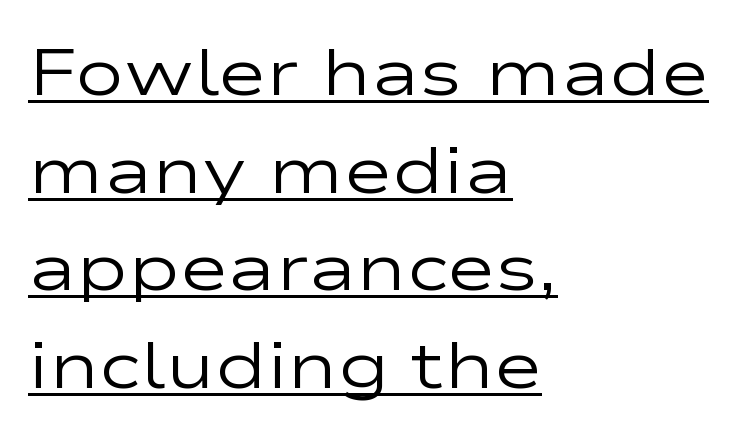
Varying glyph widths throughout — classic text-font behaviour. The font sits on the lighter half of the weight spectrum, regular included. Tracking here is standard; glyphs follow each other at the usual distance. The face used here appears with an underline applied. In terms of letterform style, serifs are entirely absent.
